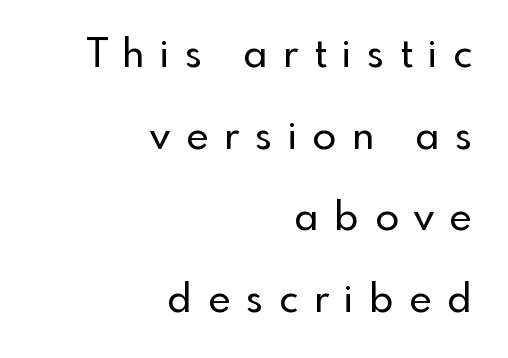
The letters advance in unequal steps, a hallmark of proportional type. Horizontally, the lines are justified to the trailing edge only. Caption: expanded tracking, letters set apart. To sum up the face: it is a sans, with no serifs. Reading down the column, the eye jumps a long way to each next line.
